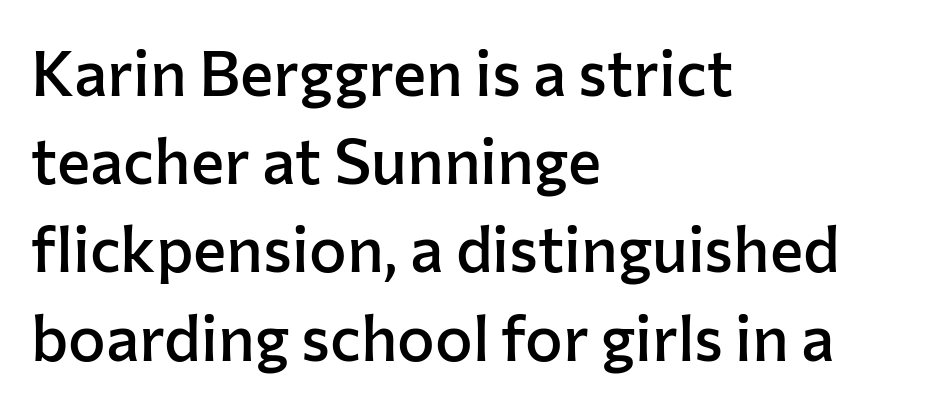
{"serif": "no", "italic": "no", "bold": "semi", "weight": "semibold", "width": "normal", "stroke_contrast": "low", "x_height": "medium", "monospaced": "no", "underline": "no", "align": "left", "line_spacing": "normal", "line_spacing_ratio": 1.4, "letter_spacing": "normal", "letter_spacing_em": 0.0, "glyph_px": 63}
